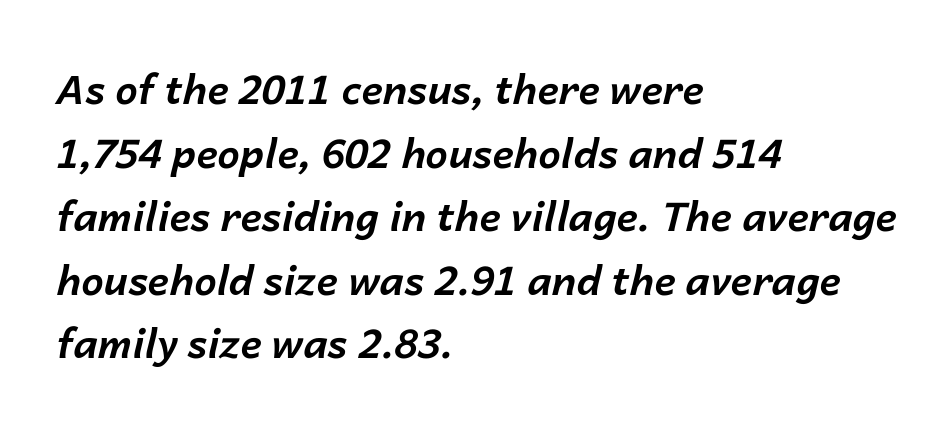
The letters are slanted; this is an italic face. Notice how thick the strokes are: this is what a full bold looks like. This sample uses plain, unmodified letter spacing. Do the characters align in a grid? No, the font is proportional. Students, observe: this is what conventionally led text looks like. Check the space under the baseline: it is left empty.
